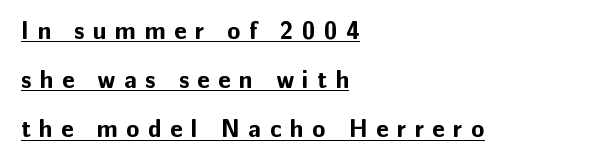
{"italic": "no", "bold": "yes", "underline": "yes", "align": "left", "line_spacing": "loose", "line_spacing_ratio": 2.05, "letter_spacing": "wide", "letter_spacing_em": 0.36, "glyph_px": 24}
